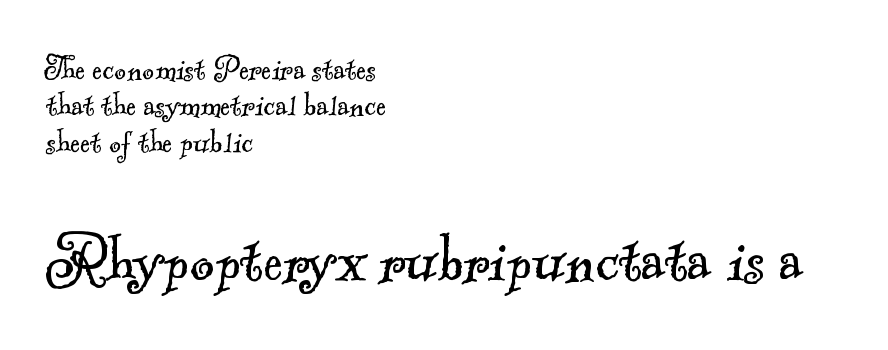
{"serif": "yes", "bold": "no", "weight": "light", "width": "normal", "x_height": "small", "monospaced": "no", "underline": "no", "align": "left", "line_spacing": "tight", "line_spacing_ratio": 0.98, "letter_spacing": "normal", "letter_spacing_em": 0.0, "larger_block": "second", "size_ratio": 2.0, "glyph_px": 74}
